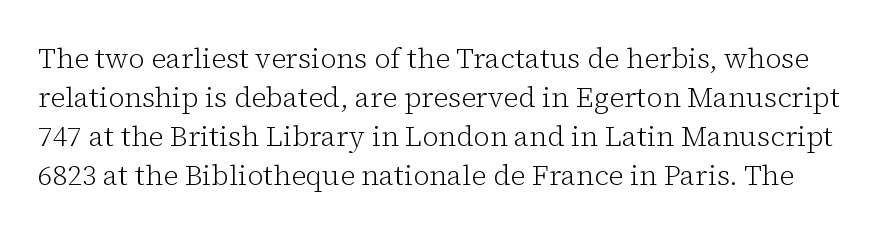
Q: Is the text bold? A: No.
Q: Is the text italic (slanted)? A: No, it is upright.
Q: Is the typeface a serif or a sans-serif typeface? A: Serif.
Q: Is the text underlined? A: No.
Q: Is the spacing between letters normal or unusually wide? A: Normal.
Q: Is the spacing between lines tight, normal or loose? A: Normal.
Q: Width (condensed, normal, or wide)? A: Normal.
Q: Stroke contrast? A: Low.
Q: x-height? A: Medium.
Q: Monospaced? A: No.
